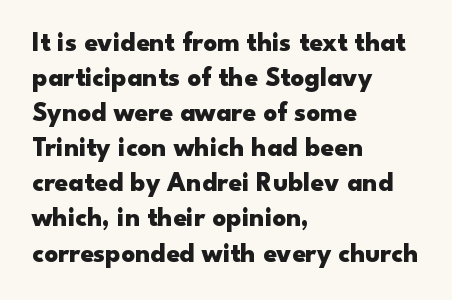
Is there much room between lines? A standard amount, neither cramped nor airy. Emphasis by weight is at full strength: bold. Each word holds together tightly as a unit, with standard inter-letter gaps. Rule under the text: the space is simply empty. Style check: upright. Does the copy run flush right? No — it runs flush left.
